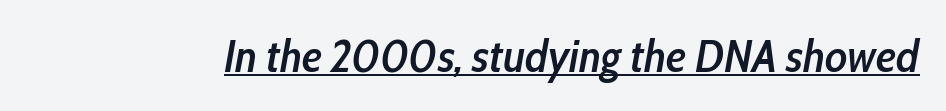
The image shows 46 px semibold, condensed type, italic (leaning right); set normal letter spacing, underlined; low stroke contrast and a medium x-height.
